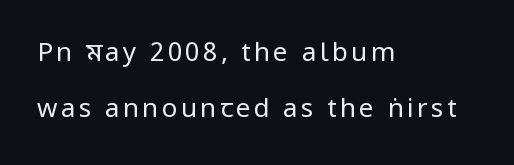
{"italic": "no", "bold": "no", "underline": "no", "align": "left", "line_spacing": "loose", "line_spacing_ratio": 2.15, "glyph_px": 26}
